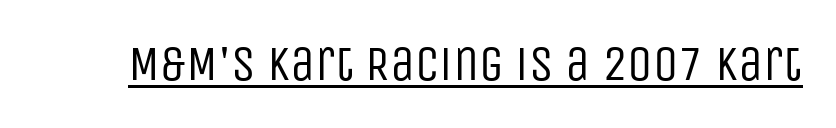
The passage shown is underscored from start to finish. Glyph-to-glyph distance matches everyday printed text. If you drew a line through each stem, it would be perfectly vertical. Do the characters align in a grid? No, the font is proportional.
